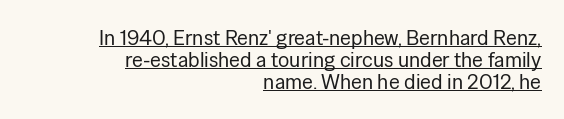
No heavy texture on the line: the type isn't bold. Does the leading feel generous? Not at all — it's pinched. A continuous stroke trails under the words, as in a hyperlink. The letters sit at their default tracking, neither squeezed nor spread.
